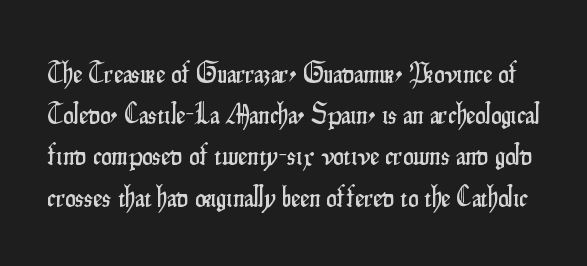
{"serif": "no", "italic": "no", "width": "condensed", "stroke_contrast": "low", "x_height": "small", "monospaced": "no", "underline": "no", "line_spacing": "normal", "line_spacing_ratio": 1.42, "letter_spacing": "normal", "letter_spacing_em": 0.0, "glyph_px": 29}
